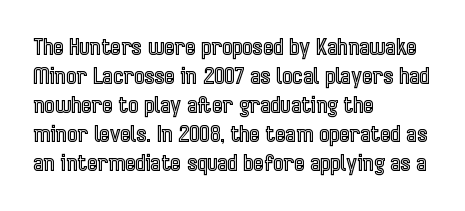
{"italic": "no", "underline": "no", "align": "left", "line_spacing": "normal", "line_spacing_ratio": 1.32, "letter_spacing": "normal", "letter_spacing_em": 0.0, "glyph_px": 22}
